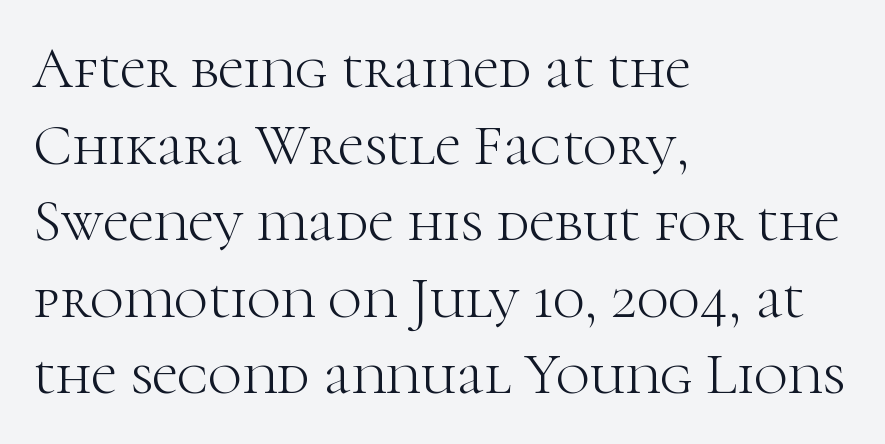
The image shows 58 px light serif type, upright; set left-aligned, normal line spacing (1.32x), normal letter spacing, not underlined; high stroke contrast and a medium x-height.
